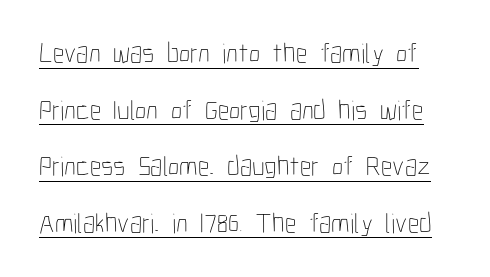
Q: Is the text bold? A: No.
Q: Is the text italic (slanted)? A: No, it is upright.
Q: Is the text underlined? A: Yes.
Q: Is the spacing between letters normal or unusually wide? A: Normal.
Q: Is the spacing between lines tight, normal or loose? A: Loose.
Q: Width (condensed, normal, or wide)? A: Condensed.
Q: Stroke contrast? A: Low.
Q: x-height? A: Medium.
Q: Monospaced? A: No.
